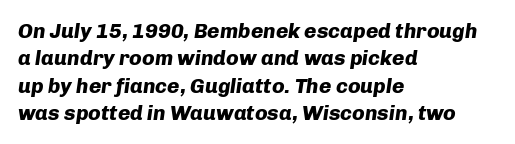
The image shows 21 px bold type, italic (leaning right); set left-aligned, normal line spacing (1.3x), normal letter spacing, not underlined.
